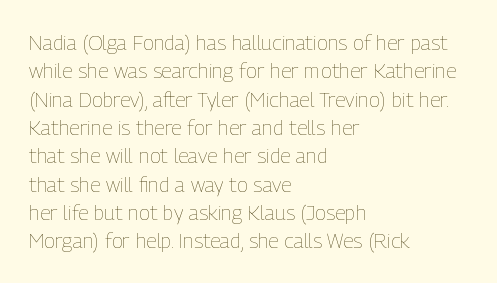
{"italic": "no", "bold": "no", "underline": "no", "align": "left", "line_spacing": "normal", "line_spacing_ratio": 1.35, "letter_spacing": "normal", "letter_spacing_em": 0.0, "glyph_px": 21}
